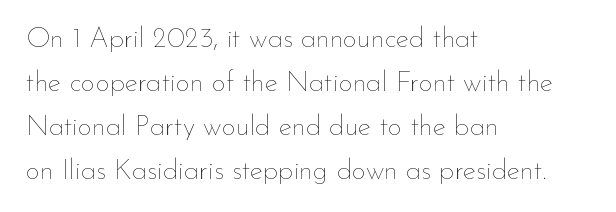
Q: Is the text bold? A: No.
Q: Is the text italic (slanted)? A: No, it is upright.
Q: Is the text underlined? A: No.
Q: How is the paragraph aligned? A: Left-aligned.
Q: Is the spacing between letters normal or unusually wide? A: Normal.
Q: Is the spacing between lines tight, normal or loose? A: Normal.
Q: Width (condensed, normal, or wide)? A: Normal.
Q: Stroke contrast? A: Low.
Q: x-height? A: Small.
Q: Monospaced? A: No.
